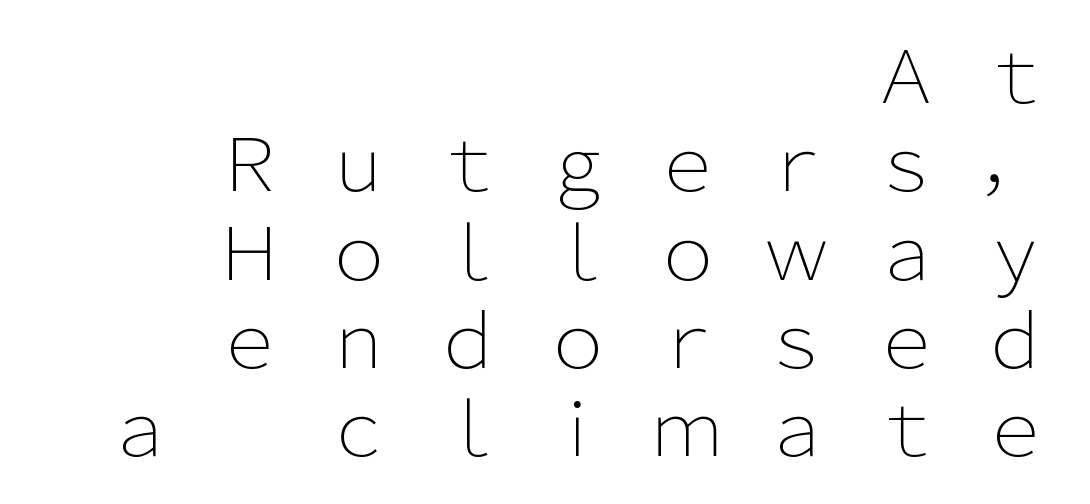
{"serif": "no", "italic": "no", "bold": "no", "weight": "light", "width": "normal", "stroke_contrast": "low", "x_height": "medium", "monospaced": "no", "underline": "no", "align": "right", "line_spacing_ratio": 1.21, "letter_spacing": "wide", "letter_spacing_em": 0.5, "glyph_px": 73}
